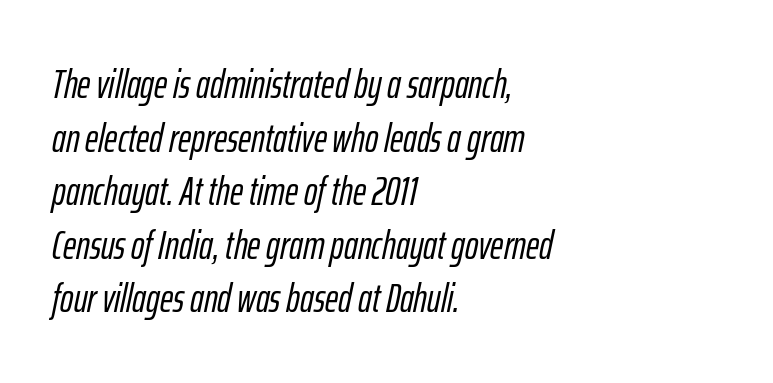
The image shows 40 px condensed type, italic (leaning right); set left-aligned, normal line spacing (1.34x), normal letter spacing, not underlined; low stroke contrast and a medium x-height.
